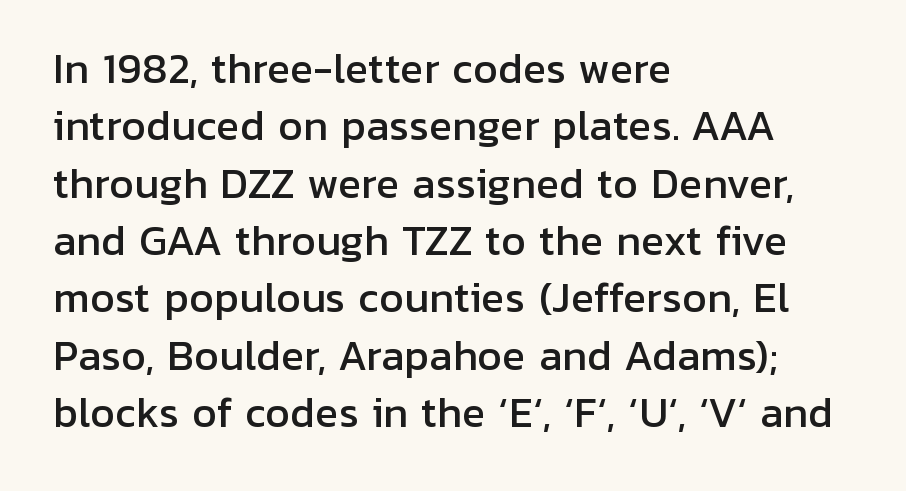
Q: Is the text italic (slanted)? A: No, it is upright.
Q: Is the typeface a serif or a sans-serif typeface? A: Sans-serif.
Q: Is the text underlined? A: No.
Q: How is the paragraph aligned? A: Left-aligned.
Q: Is the spacing between letters normal or unusually wide? A: Normal.
Q: Is the spacing between lines tight, normal or loose? A: Normal.
Q: Width (condensed, normal, or wide)? A: Normal.
Q: Stroke contrast? A: Low.
Q: x-height? A: Medium.
Q: Monospaced? A: No.
